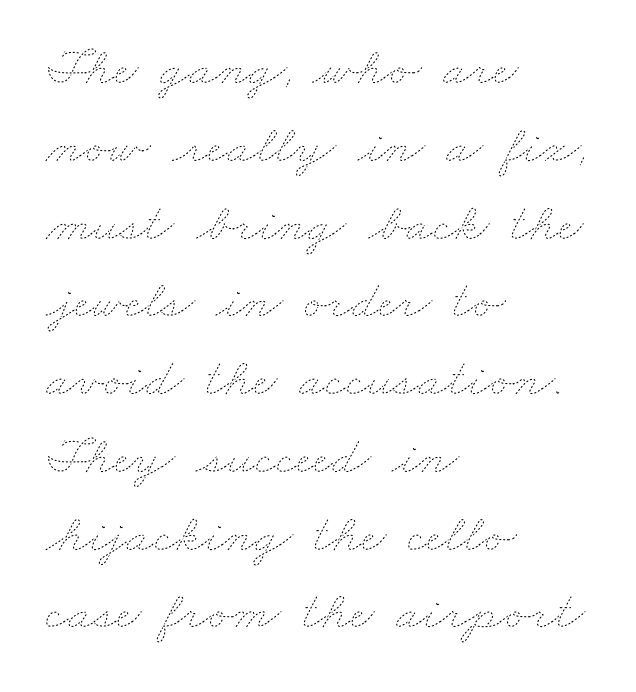
The image shows 54 px thin, wide type; set left-aligned, normal line spacing (1.44x), normal letter spacing, not underlined; low stroke contrast and a small x-height.
